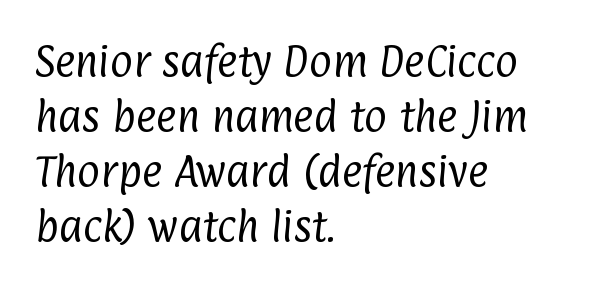
{"serif": "no", "bold": "no", "weight": "regular", "width": "condensed", "stroke_contrast": "low", "x_height": "medium", "monospaced": "no", "underline": "no", "align": "left", "line_spacing": "normal", "line_spacing_ratio": 1.57, "letter_spacing": "normal", "letter_spacing_em": 0.0, "glyph_px": 35}
